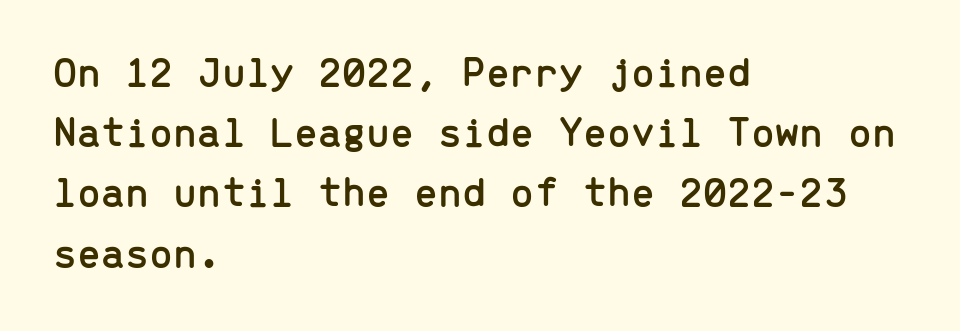
The image shows 43 px sans-serif type, upright, monospaced; set left-aligned, normal line spacing (1.4x), normal letter spacing, not underlined; low stroke contrast and a medium x-height.
